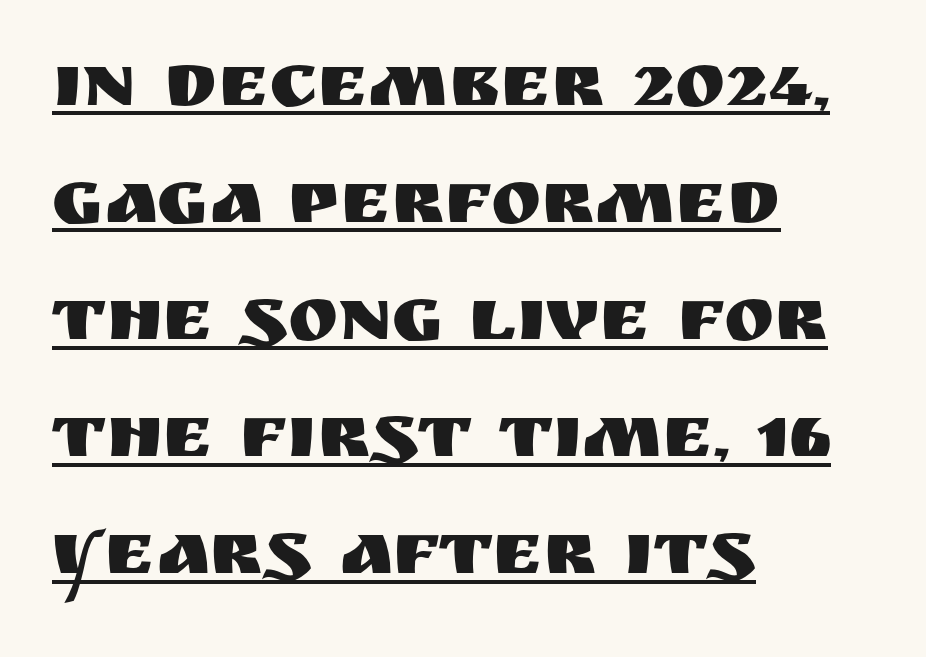
The image shows 76 px sans-serif type, upright; set left-aligned, normal line spacing (1.54x), normal letter spacing, underlined; medium stroke contrast and a large x-height.
